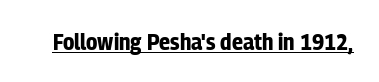
{"italic": "no", "bold": "yes", "underline": "yes", "letter_spacing": "normal", "letter_spacing_em": 0.0, "glyph_px": 24}
